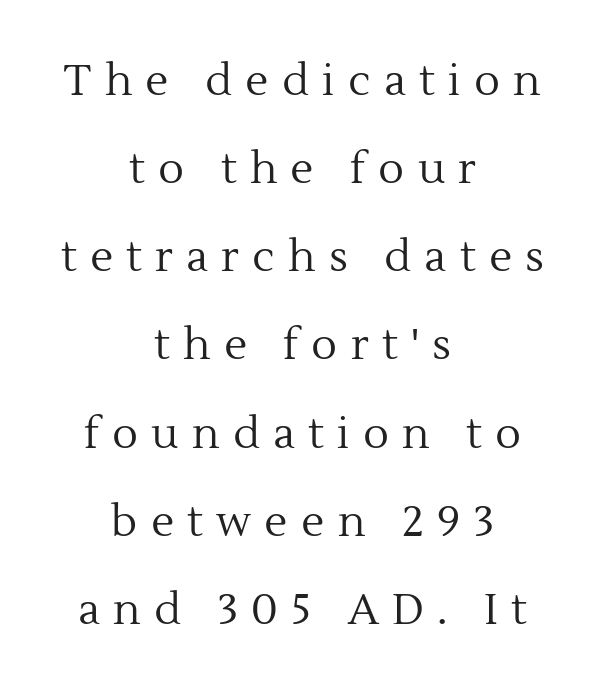
The image shows 43 px regular-weight serif type, upright; set centered, loose line spacing (2.05x), unusually wide letter spacing (+0.31 em), not underlined; a medium x-height.
